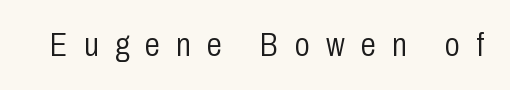
{"serif": "no", "italic": "no", "bold": "no", "weight": "light", "width": "condensed", "stroke_contrast": "low", "x_height": "medium", "monospaced": "no", "underline": "no", "letter_spacing": "wide", "letter_spacing_em": 0.48, "glyph_px": 34}
